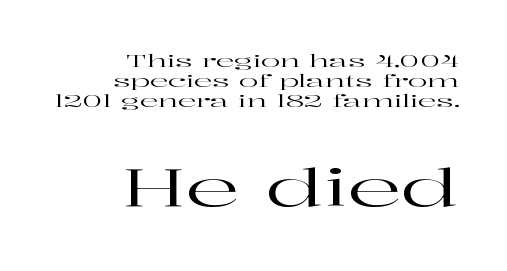
{"serif": "yes", "italic": "no", "width": "wide", "stroke_contrast": "high", "x_height": "medium", "monospaced": "no", "underline": "no", "align": "right", "line_spacing": "tight", "line_spacing_ratio": 1.11, "letter_spacing": "normal", "letter_spacing_em": 0.0, "larger_block": "second", "size_ratio": 2.94, "glyph_px": 53}
